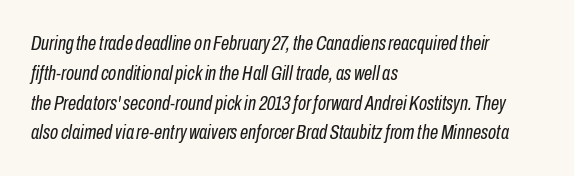
{"italic": "yes", "lean": "right", "slant_degrees": 10, "bold": "no", "underline": "no", "align": "left", "line_spacing": "normal", "line_spacing_ratio": 1.42, "letter_spacing": "normal", "letter_spacing_em": 0.0, "glyph_px": 21}
